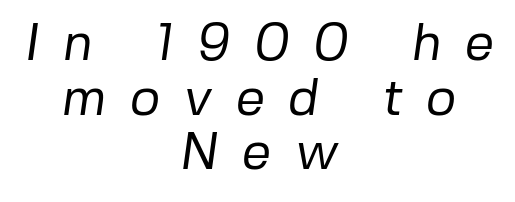
{"serif": "no", "bold": "no", "weight": "regular", "width": "normal", "stroke_contrast": "low", "x_height": "medium", "monospaced": "no", "underline": "no", "align": "center", "line_spacing": "tight", "line_spacing_ratio": 1.05, "letter_spacing": "wide", "letter_spacing_em": 0.45, "glyph_px": 52}
